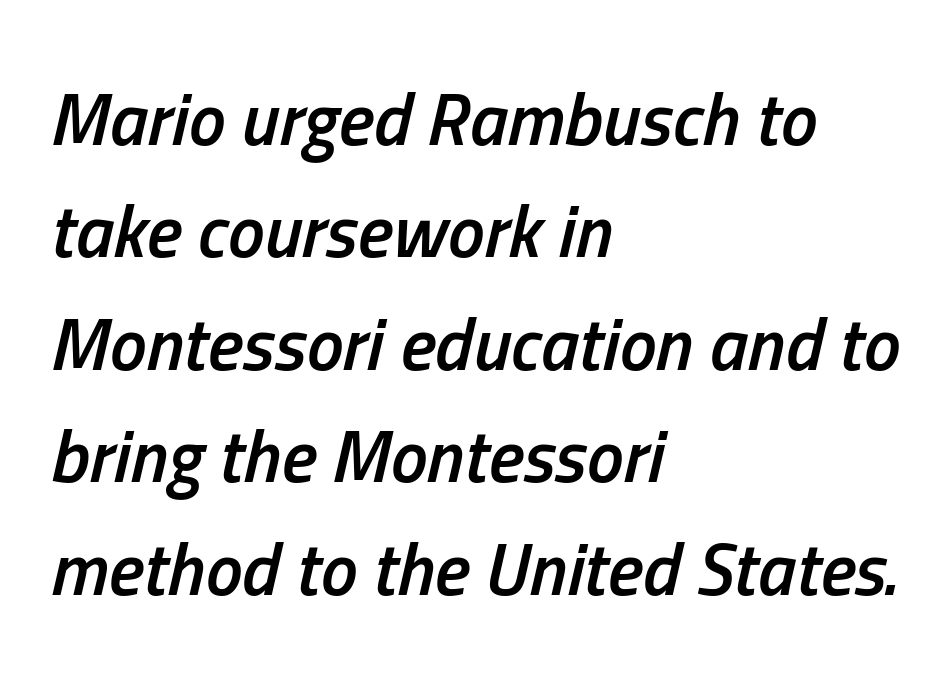
{"italic": "yes", "lean": "right", "slant_degrees": 13, "bold": "semi", "weight": "semibold", "width": "condensed", "stroke_contrast": "low", "x_height": "medium", "monospaced": "no", "underline": "no", "align": "left", "line_spacing": "normal", "line_spacing_ratio": 1.52, "letter_spacing": "normal", "letter_spacing_em": 0.0, "glyph_px": 74}
